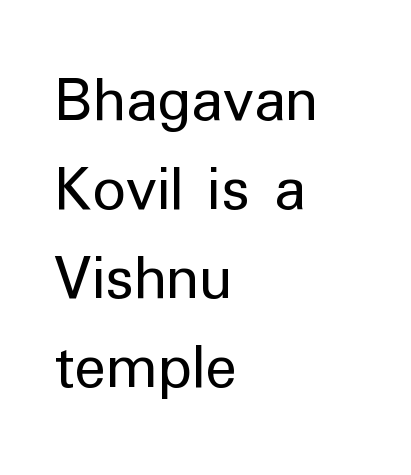
{"serif": "no", "italic": "no", "bold": "no", "weight": "regular", "width": "normal", "stroke_contrast": "low", "x_height": "medium", "monospaced": "no", "underline": "no", "align": "left", "line_spacing": "normal", "line_spacing_ratio": 1.35, "letter_spacing": "normal", "letter_spacing_em": 0.0, "glyph_px": 66}
